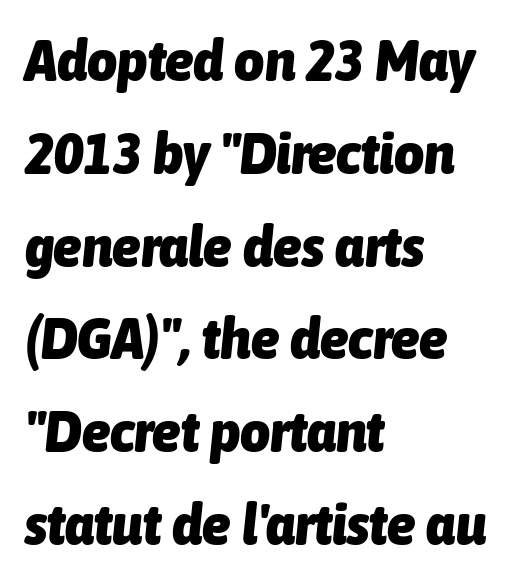
Q: Is the text bold? A: Yes.
Q: Is the text italic (slanted)? A: Yes, it leans right by about 6 degrees.
Q: Is the text underlined? A: No.
Q: How is the paragraph aligned? A: Left-aligned.
Q: Is the spacing between letters normal or unusually wide? A: Normal.
Q: Is the spacing between lines tight, normal or loose? A: Normal.
Q: Width (condensed, normal, or wide)? A: Condensed.
Q: Stroke contrast? A: Low.
Q: x-height? A: Medium.
Q: Monospaced? A: No.
